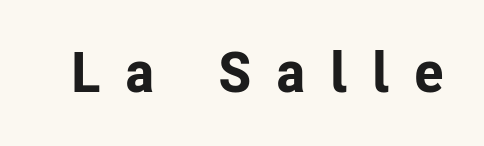
The image shows 56 px bold sans-serif type, upright; set unusually wide letter spacing (+0.44 em), not underlined; low stroke contrast and a medium x-height.
